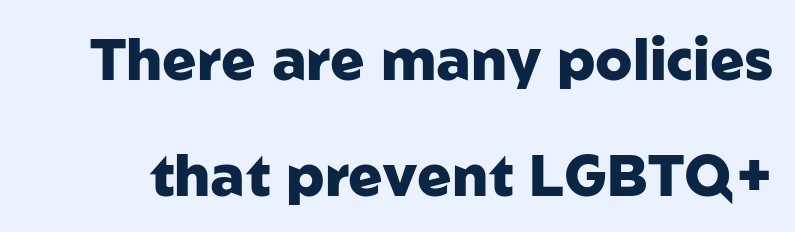
The face used here is proportionally spaced, like ordinary book or web type. Upright lettering throughout. Observe the absence of serifs on each vertical stroke in this sample. Letters rest on an invisible, unmarked baseline. A full-strength bold gives these letters their thick strokes.
